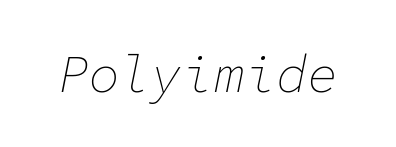
Plain, unruled lines of type. It's the slanting kind of type. The letters look calm and open, with moderate or lighter stems. Inter-character spacing is left at the font's built-in metrics. These lines are rendered in a fixed-pitch font.
